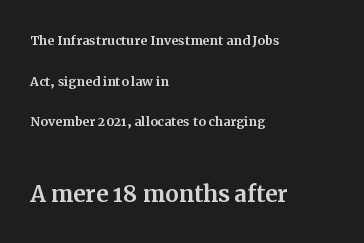
{"serif": "yes", "italic": "no", "width": "normal", "stroke_contrast": "medium", "x_height": "medium", "monospaced": "no", "underline": "no", "align": "left", "line_spacing": "loose", "line_spacing_ratio": 2.39, "letter_spacing": "normal", "letter_spacing_em": 0.0, "larger_block": "second", "size_ratio": 1.76, "glyph_px": 30}
